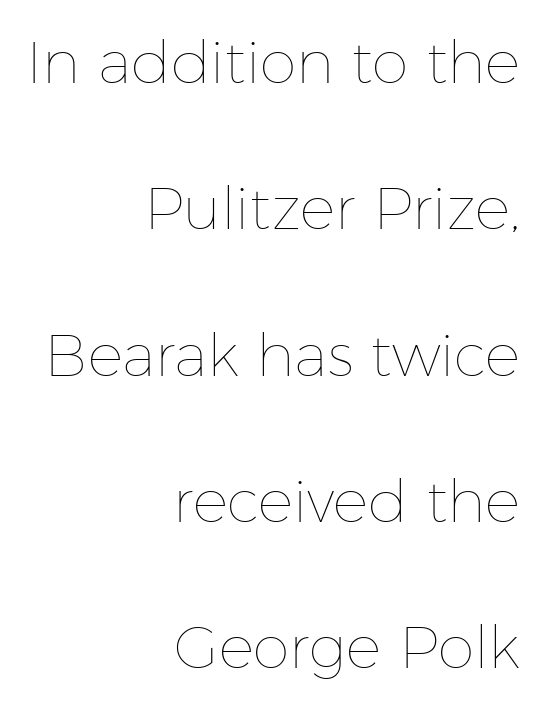
Widely set lines give the paragraph a tall, airy silhouette. Characters follow at the spacing the type designer built in. A light-to-regular cut is what we see here. The baseline area is clear. The passage shown is typed in a proportional face where columns would drift. In terms of posture, this sample is upright.
